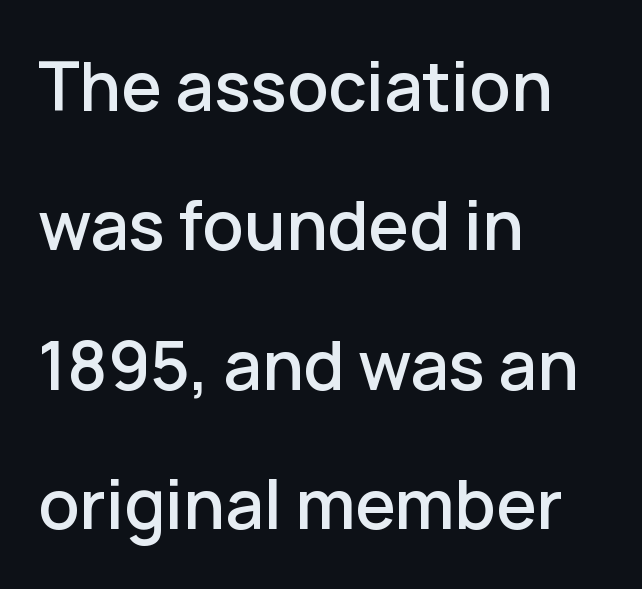
The letters advance in unequal steps, a hallmark of proportional type. Widely set lines give the paragraph a tall, airy silhouette. The space directly below the letters is spotless. Does extra space separate the letters? No, they use regular spacing. The rendering anchors every line to the left-hand side. A typesetter would mark this as roman, not italic.
